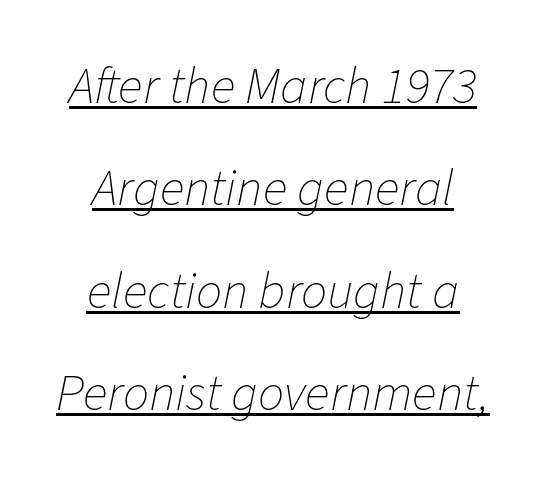
Q: Is the text bold? A: No.
Q: Is the text italic (slanted)? A: Yes, it leans right by about 11 degrees.
Q: Is the text underlined? A: Yes.
Q: How is the paragraph aligned? A: Centered.
Q: Is the spacing between letters normal or unusually wide? A: Normal.
Q: Is the spacing between lines tight, normal or loose? A: Loose.
Q: Width (condensed, normal, or wide)? A: Normal.
Q: Stroke contrast? A: Low.
Q: x-height? A: Medium.
Q: Monospaced? A: No.
